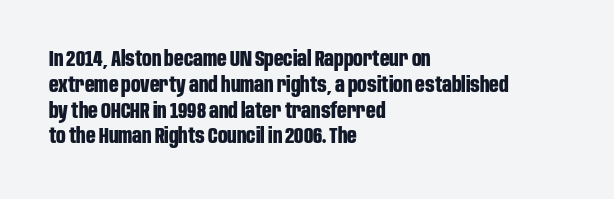
{"italic": "no", "bold": "yes", "underline": "no", "align": "left", "line_spacing_ratio": 1.23, "letter_spacing": "normal", "letter_spacing_em": 0.0, "glyph_px": 21}
